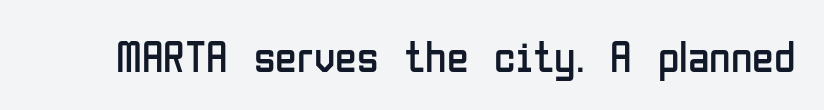
The image shows 44 px regular-weight, condensed sans-serif type, upright; set normal letter spacing, not underlined; low stroke contrast and a medium x-height.
